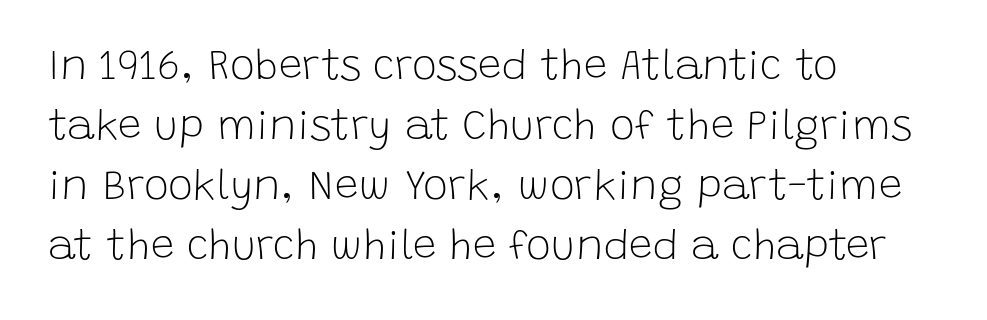
The image shows 42 px light sans-serif type, upright; set left-aligned, normal line spacing (1.43x), normal letter spacing, not underlined; low stroke contrast and a large x-height.
